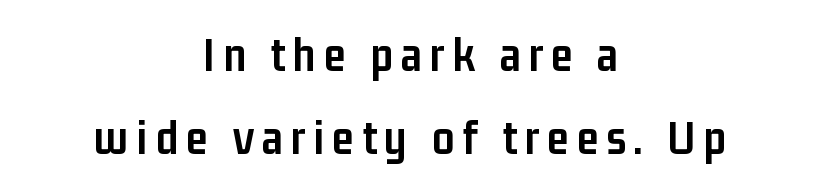
The image shows 49 px semibold, condensed sans-serif type, upright; set centered, normal line spacing (1.7x), not underlined; low stroke contrast and a medium x-height.
